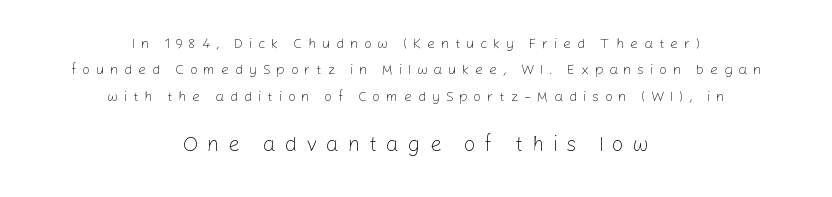
The image shows 21 px text type, upright; set centered, line spacing 1.89x, unusually wide letter spacing (+0.41 em), not underlined; the second (bottom) block is 1.5x larger.
